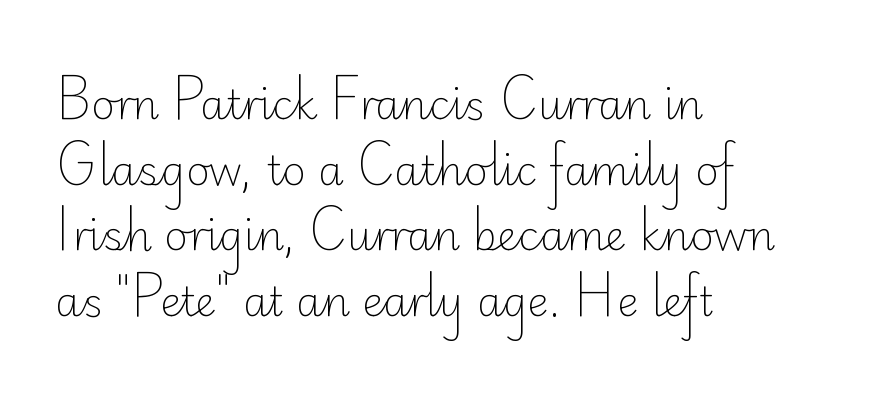
{"serif": "no", "italic": "no", "bold": "no", "weight": "light", "width": "normal", "stroke_contrast": "low", "x_height": "small", "monospaced": "no", "underline": "no", "align": "left", "line_spacing": "normal", "line_spacing_ratio": 1.6, "letter_spacing": "normal", "letter_spacing_em": 0.0, "glyph_px": 41}
